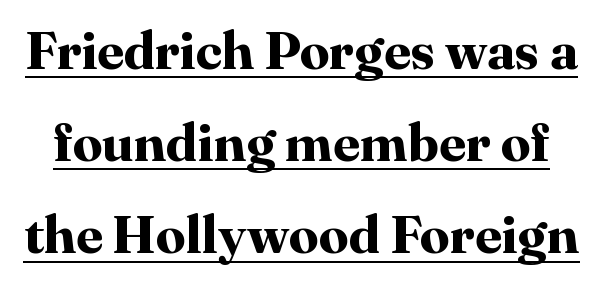
{"serif": "yes", "italic": "no", "bold": "yes", "weight": "bold", "width": "normal", "stroke_contrast": "high", "x_height": "medium", "monospaced": "no", "underline": "yes", "line_spacing_ratio": 1.74, "letter_spacing": "normal", "letter_spacing_em": 0.0, "glyph_px": 53}
